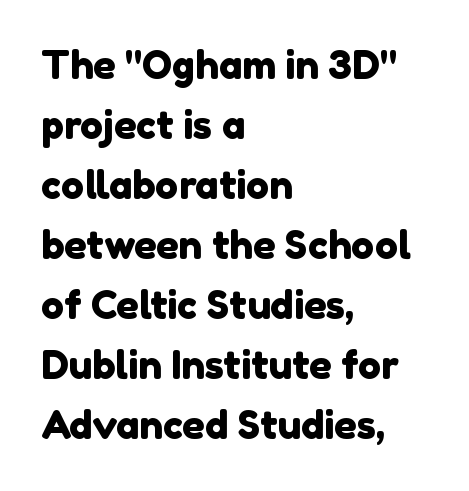
Q: Is the typeface a serif or a sans-serif typeface? A: Sans-serif.
Q: Is the text underlined? A: No.
Q: How is the paragraph aligned? A: Left-aligned.
Q: Is the spacing between letters normal or unusually wide? A: Normal.
Q: Is the spacing between lines tight, normal or loose? A: Normal.
Q: Width (condensed, normal, or wide)? A: Normal.
Q: x-height? A: Medium.
Q: Monospaced? A: No.
